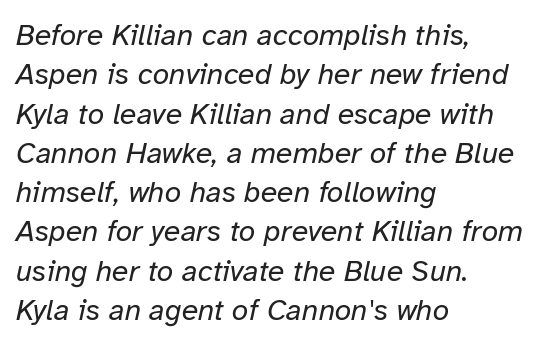
Q: Is the text bold? A: No.
Q: Is the text italic (slanted)? A: Yes, it leans right by about 12 degrees.
Q: Is the text underlined? A: No.
Q: How is the paragraph aligned? A: Left-aligned.
Q: Is the spacing between letters normal or unusually wide? A: Normal.
Q: Is the spacing between lines tight, normal or loose? A: Normal.
Q: Width (condensed, normal, or wide)? A: Normal.
Q: Stroke contrast? A: Low.
Q: x-height? A: Medium.
Q: Monospaced? A: No.
